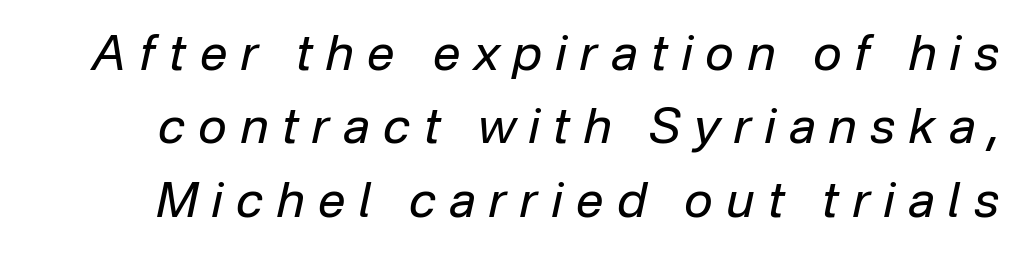
{"italic": "yes", "lean": "right", "slant_degrees": 12, "bold": "no", "weight": "regular", "width": "normal", "stroke_contrast": "low", "x_height": "medium", "monospaced": "no", "underline": "no", "line_spacing": "normal", "line_spacing_ratio": 1.5, "letter_spacing": "wide", "letter_spacing_em": 0.28, "glyph_px": 49}
